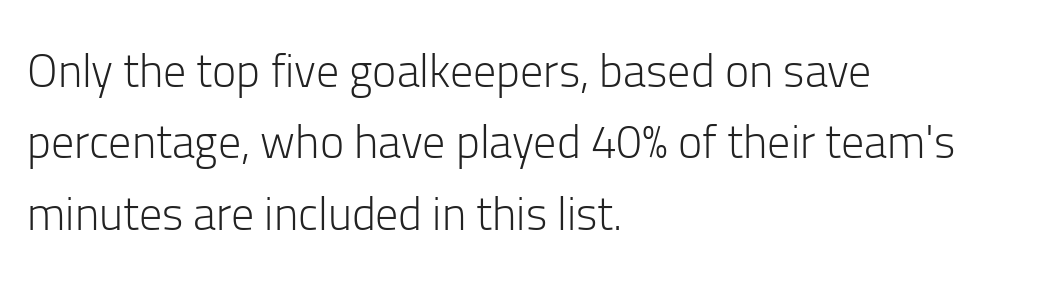
{"serif": "no", "italic": "no", "bold": "no", "weight": "light", "width": "normal", "stroke_contrast": "low", "x_height": "medium", "monospaced": "no", "underline": "no", "align": "left", "line_spacing": "normal", "line_spacing_ratio": 1.55, "letter_spacing": "normal", "letter_spacing_em": 0.0, "glyph_px": 46}
